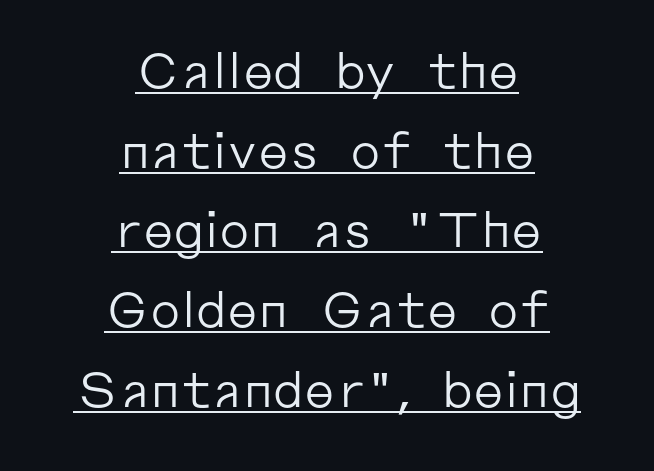
The image shows 48 px regular-weight sans-serif type, upright; set centered, normal line spacing (1.66x), normal letter spacing, underlined; low stroke contrast and a medium x-height.
